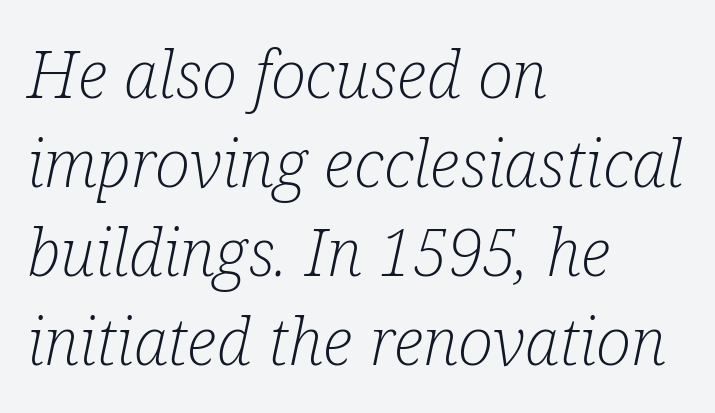
Notice how the stems are inclined rather than vertical — that's the hallmark of italics. This sample is left-justified, so line endings fall wherever the words run out. The weight would be labelled regular, book, light, or lighter still. Each letter keeps its own natural width here, so spacing adapts to shape. The face used here is rendered with its standard letterfit. Quick note: underline off.
